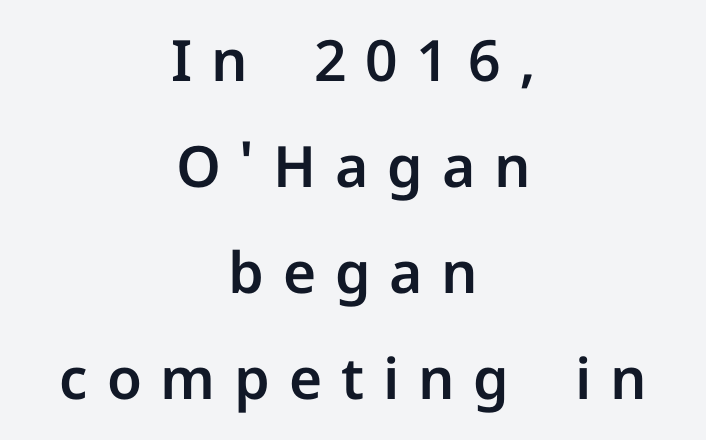
Each letter keeps its own natural width here, so spacing adapts to shape. Are there feet on the stems? There aren't — it's a sans. Bare-footed words on every line. Does extra space separate the letters? Yes, quite a lot of it. The type sits square on the baseline with zero lean.
